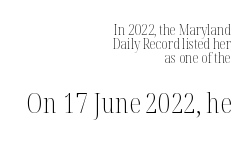
The image shows 27 px text type, upright; set right-aligned, tight line spacing (1.01x), normal letter spacing, not underlined; the second (bottom) block is 1.93x larger.
